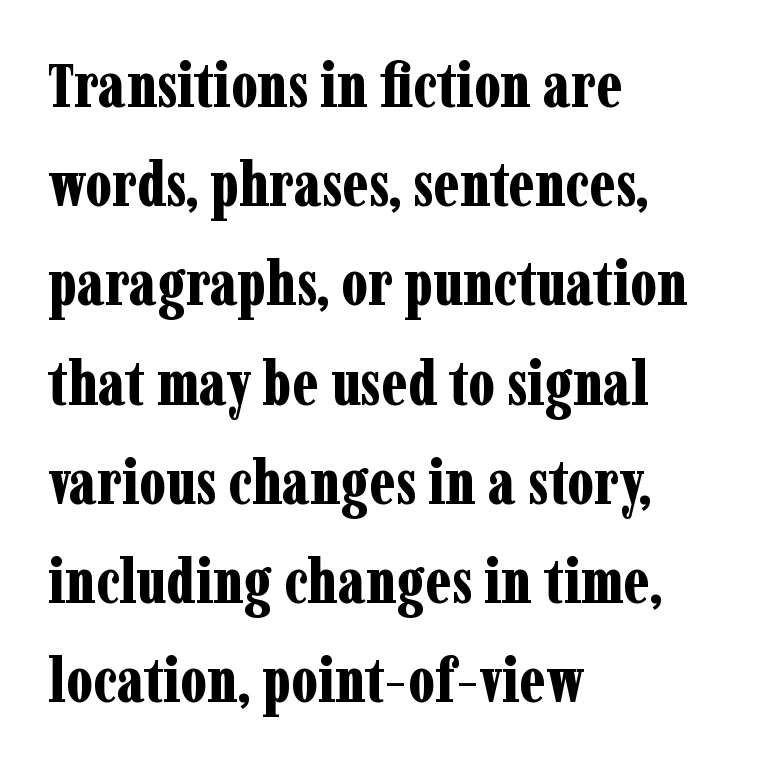
The image shows 62 px bold, condensed serif type, upright; set left-aligned, normal line spacing (1.6x), normal letter spacing, not underlined; low stroke contrast and a medium x-height.
